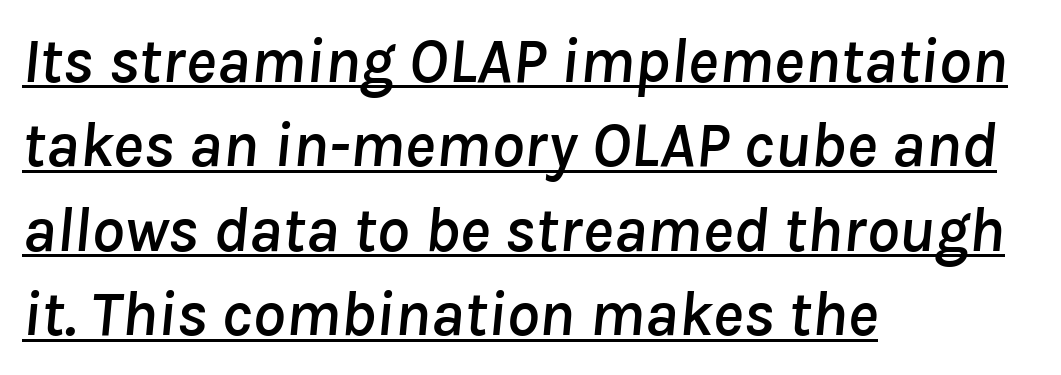
The image shows 65 px text type, italic (leaning right); set left-aligned, normal line spacing (1.3x), normal letter spacing, underlined; low stroke contrast and a medium x-height.
